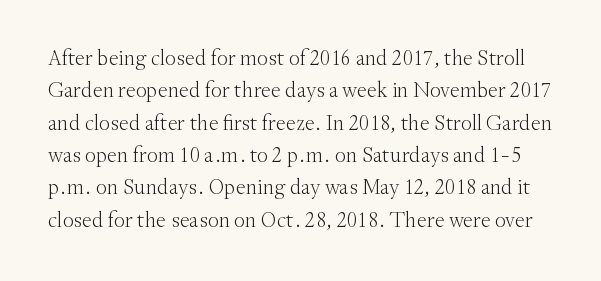
Q: Is the text bold? A: No.
Q: Is the text italic (slanted)? A: No, it is upright.
Q: Is the text underlined? A: No.
Q: Is the spacing between letters normal or unusually wide? A: Normal.
Q: Is the spacing between lines tight, normal or loose? A: Normal.
